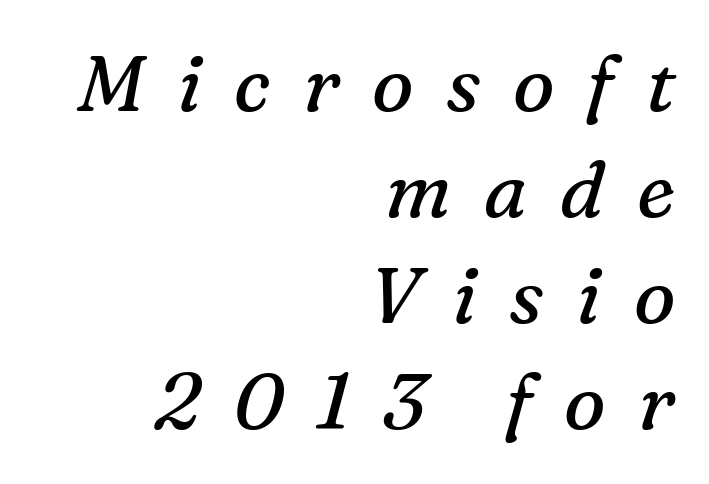
{"serif": "yes", "italic": "yes", "lean": "right", "slant_degrees": 16, "bold": "no", "weight": "regular", "width": "normal", "stroke_contrast": "medium", "x_height": "medium", "monospaced": "no", "underline": "no", "align": "right", "line_spacing": "normal", "line_spacing_ratio": 1.36, "letter_spacing": "wide", "letter_spacing_em": 0.42, "glyph_px": 78}
